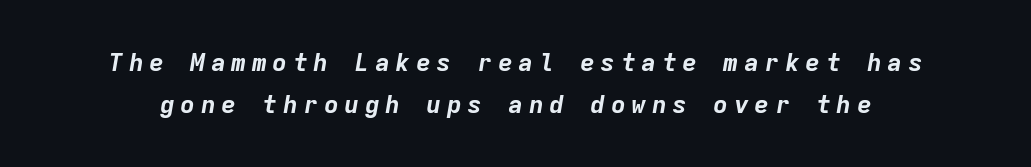
The image shows 25 px bold type, italic (leaning right); set normal line spacing (1.68x), unusually wide letter spacing (+0.22 em), not underlined.
